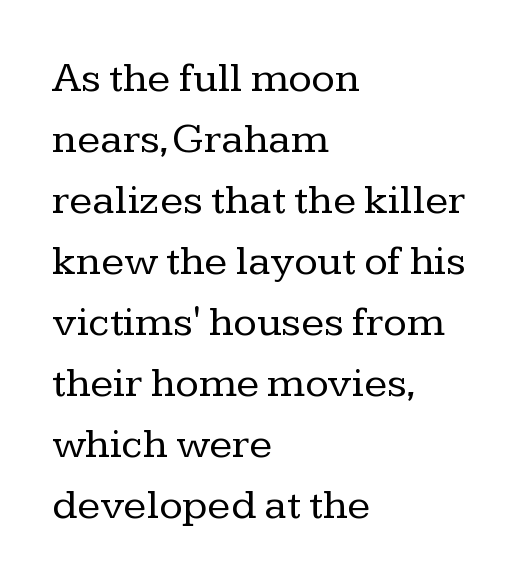
{"serif": "yes", "italic": "no", "bold": "no", "weight": "regular", "width": "normal", "stroke_contrast": "low", "x_height": "medium", "monospaced": "no", "underline": "no", "align": "left", "line_spacing": "normal", "line_spacing_ratio": 1.42, "letter_spacing": "normal", "letter_spacing_em": 0.0, "glyph_px": 43}
